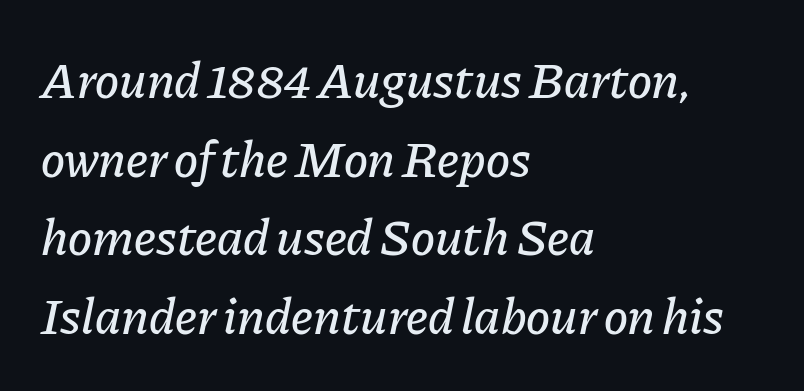
Q: Is the text italic (slanted)? A: Yes, it leans right by about 11 degrees.
Q: Is the text underlined? A: No.
Q: How is the paragraph aligned? A: Left-aligned.
Q: Is the spacing between letters normal or unusually wide? A: Normal.
Q: Is the spacing between lines tight, normal or loose? A: Normal.
Q: Width (condensed, normal, or wide)? A: Normal.
Q: Stroke contrast? A: Low.
Q: x-height? A: Medium.
Q: Monospaced? A: No.
